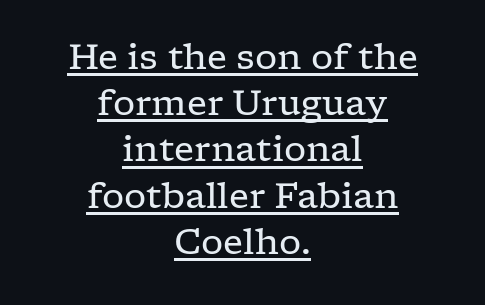
Q: Is the text bold? A: No.
Q: Is the text italic (slanted)? A: No, it is upright.
Q: Is the typeface a serif or a sans-serif typeface? A: Serif.
Q: Is the text underlined? A: Yes.
Q: How is the paragraph aligned? A: Centered.
Q: Is the spacing between letters normal or unusually wide? A: Normal.
Q: Is the spacing between lines tight, normal or loose? A: Normal.
Q: Width (condensed, normal, or wide)? A: Wide.
Q: Stroke contrast? A: Low.
Q: x-height? A: Medium.
Q: Monospaced? A: No.
